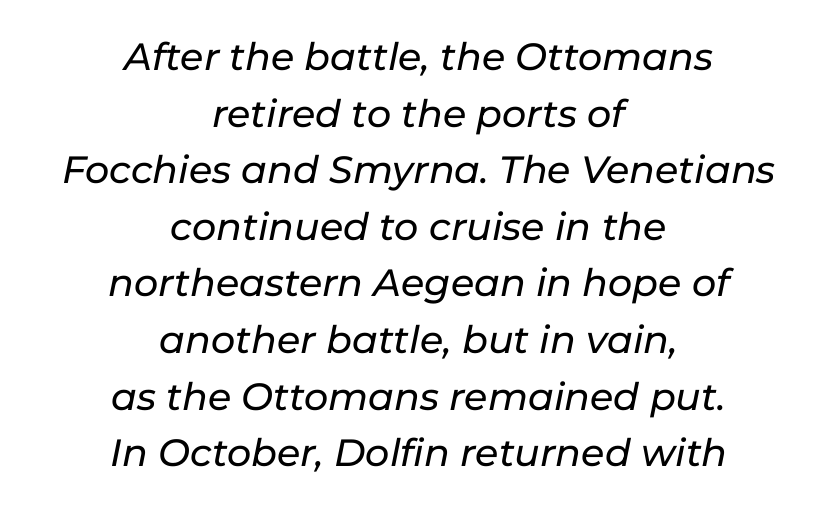
The image shows 38 px text type, italic (leaning right); set centered, normal line spacing (1.49x), normal letter spacing, not underlined; low stroke contrast and a medium x-height.
